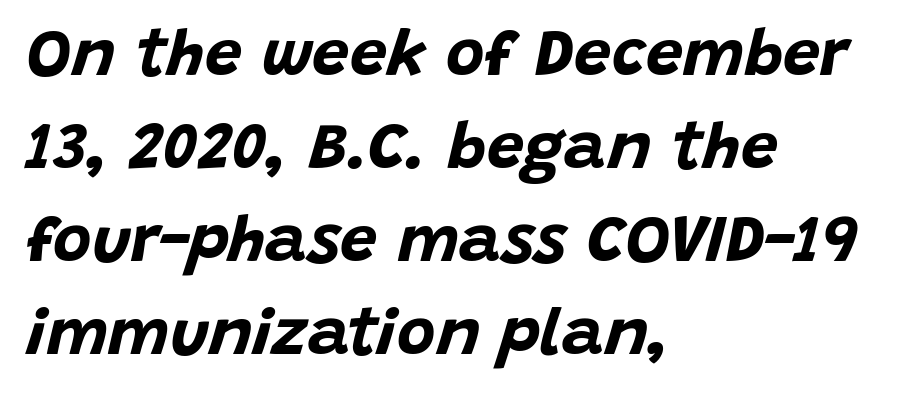
Q: Is the text bold? A: Yes.
Q: Is the text italic (slanted)? A: Yes, it leans right by about 15 degrees.
Q: Is the text underlined? A: No.
Q: How is the paragraph aligned? A: Left-aligned.
Q: Is the spacing between letters normal or unusually wide? A: Normal.
Q: Is the spacing between lines tight, normal or loose? A: Normal.
Q: Width (condensed, normal, or wide)? A: Normal.
Q: Stroke contrast? A: Low.
Q: x-height? A: Large.
Q: Monospaced? A: No.
